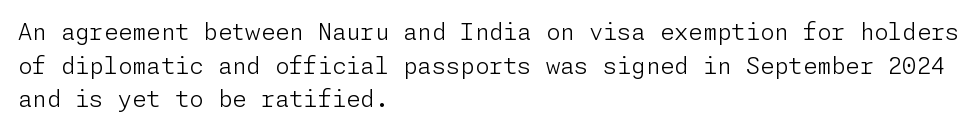
Q: Is the text bold? A: No.
Q: Is the text italic (slanted)? A: No, it is upright.
Q: Is the text underlined? A: No.
Q: How is the paragraph aligned? A: Left-aligned.
Q: Is the spacing between letters normal or unusually wide? A: Normal.
Q: Is the spacing between lines tight, normal or loose? A: Normal.
